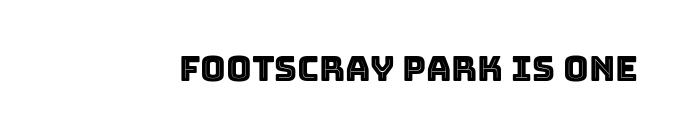
{"italic": "no", "width": "normal", "x_height": "large", "monospaced": "no", "underline": "no", "letter_spacing": "normal", "letter_spacing_em": 0.0, "glyph_px": 35}
